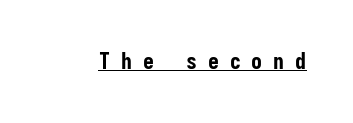
Q: Is the text bold? A: Yes.
Q: Is the text italic (slanted)? A: No, it is upright.
Q: Is the text underlined? A: Yes.
Q: Is the spacing between letters normal or unusually wide? A: Unusually wide.
